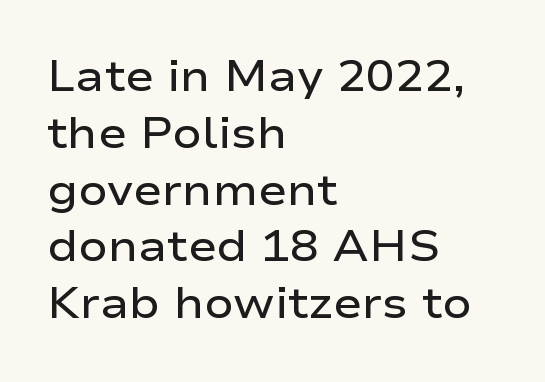
{"serif": "no", "italic": "no", "bold": "semi", "weight": "semibold", "width": "wide", "stroke_contrast": "low", "x_height": "medium", "monospaced": "no", "underline": "no", "align": "left", "line_spacing": "normal", "line_spacing_ratio": 1.32, "letter_spacing": "normal", "letter_spacing_em": 0.0, "glyph_px": 43}
